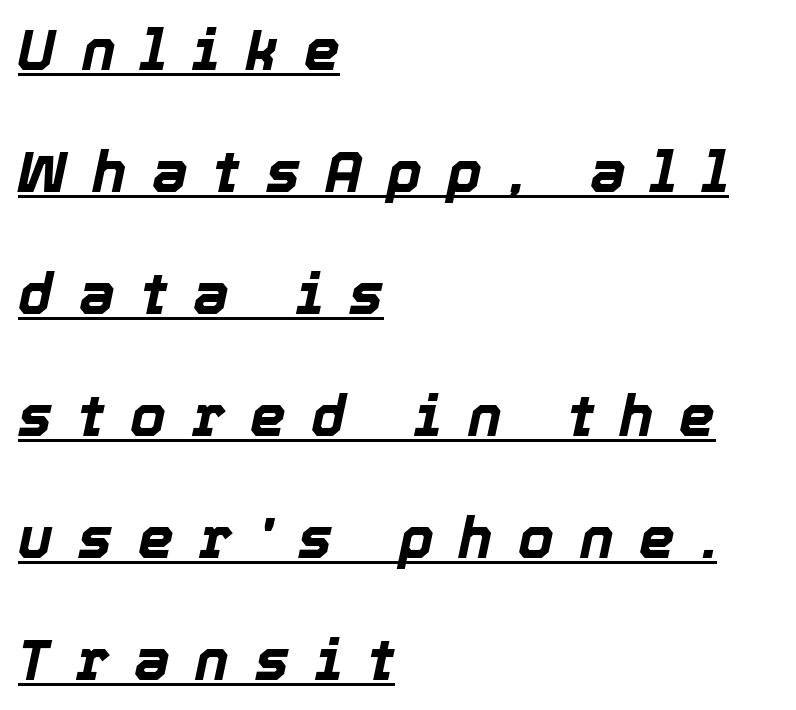
The image shows 57 px bold type, italic (leaning right); set left-aligned, loose line spacing (2.14x), unusually wide letter spacing (+0.45 em), underlined; a medium x-height.
